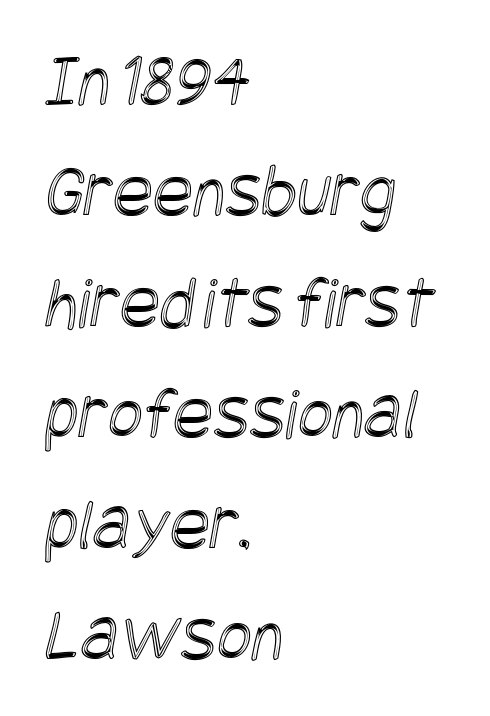
{"width": "condensed", "x_height": "large", "underline": "no", "align": "left", "line_spacing": "normal", "line_spacing_ratio": 1.48, "letter_spacing": "normal", "letter_spacing_em": 0.0, "glyph_px": 75}
